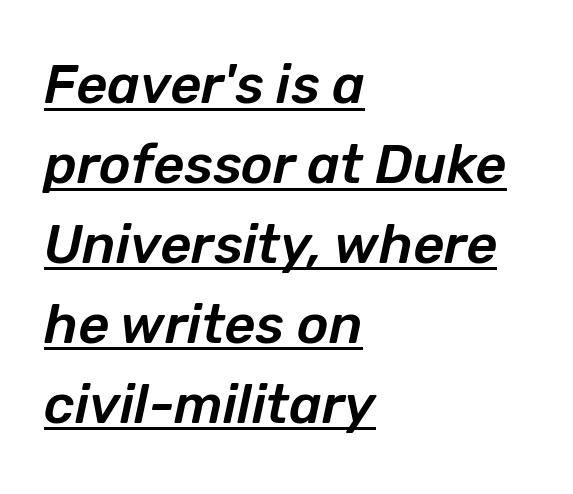
The image shows 54 px text type, italic (leaning right); set left-aligned, normal line spacing (1.48x), normal letter spacing, underlined; low stroke contrast and a medium x-height.
